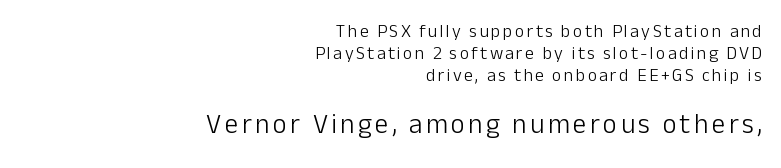
Q: Is the text bold? A: No.
Q: Is the text italic (slanted)? A: No, it is upright.
Q: Is the text underlined? A: No.
Q: How is the paragraph aligned? A: Right-aligned.
Q: Which block of text is set in a larger size, the first (top) or the second (bottom)? A: The second (bottom) one.
